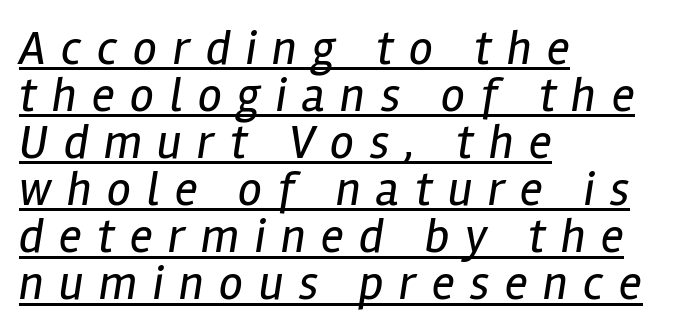
Q: Is the text bold? A: No.
Q: Is the text italic (slanted)? A: Yes, it leans right by about 12 degrees.
Q: Is the text underlined? A: Yes.
Q: How is the paragraph aligned? A: Left-aligned.
Q: Is the spacing between letters normal or unusually wide? A: Unusually wide.
Q: Is the spacing between lines tight, normal or loose? A: Tight.
Q: Width (condensed, normal, or wide)? A: Condensed.
Q: Stroke contrast? A: Low.
Q: x-height? A: Medium.
Q: Monospaced? A: No.
